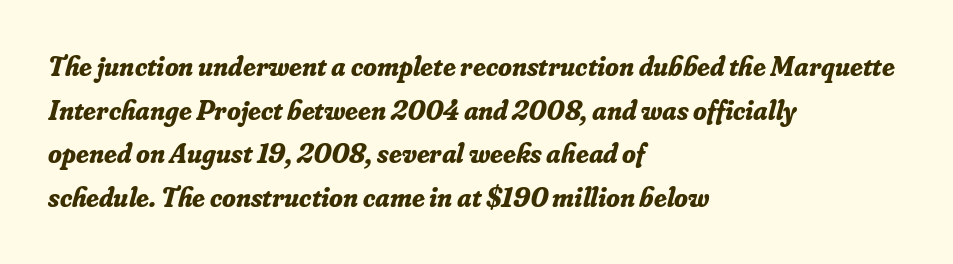
{"serif": "yes", "italic": "yes", "lean": "right", "slant_degrees": 16, "bold": "yes", "weight": "bold", "width": "normal", "stroke_contrast": "low", "x_height": "small", "monospaced": "no", "underline": "no", "align": "left", "line_spacing": "normal", "line_spacing_ratio": 1.56, "letter_spacing": "normal", "letter_spacing_em": 0.0, "glyph_px": 28}
